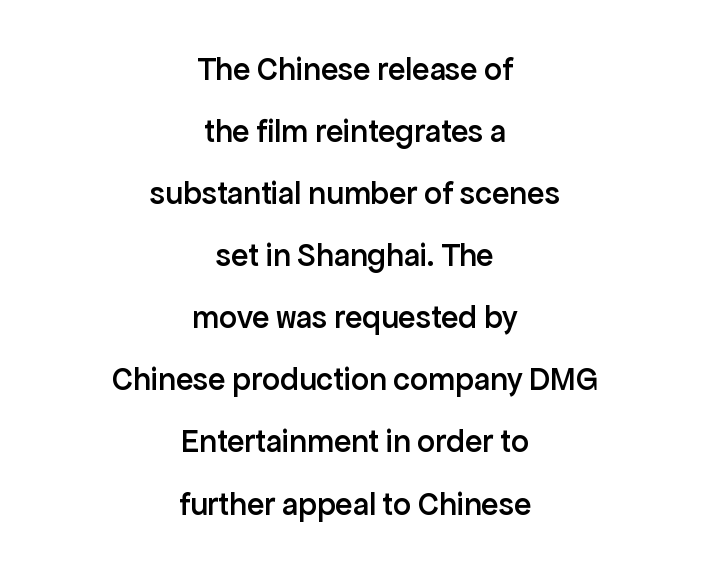
Q: Is the text bold? A: Semi-bold.
Q: Is the text italic (slanted)? A: No, it is upright.
Q: Is the typeface a serif or a sans-serif typeface? A: Sans-serif.
Q: Is the text underlined? A: No.
Q: How is the paragraph aligned? A: Centered.
Q: Is the spacing between letters normal or unusually wide? A: Normal.
Q: Is the spacing between lines tight, normal or loose? A: Loose.
Q: Width (condensed, normal, or wide)? A: Normal.
Q: Stroke contrast? A: Low.
Q: x-height? A: Medium.
Q: Monospaced? A: No.
